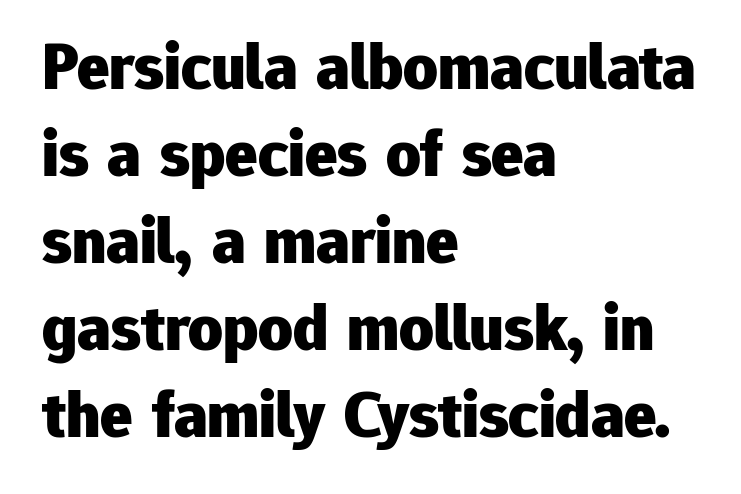
The image shows 67 px heavy sans-serif type, upright; set left-aligned, normal line spacing (1.3x), normal letter spacing, not underlined; low stroke contrast and a medium x-height.
